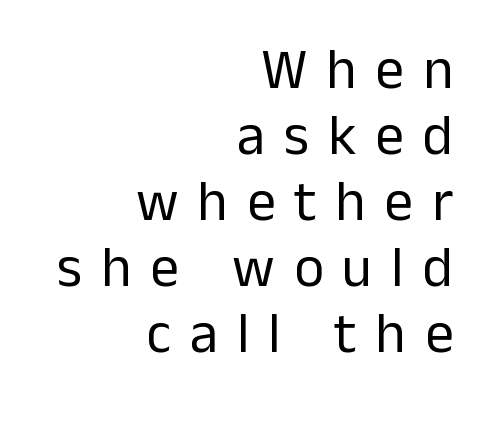
The image shows 57 px regular-weight sans-serif type, upright; set right-aligned, line spacing 1.16x, unusually wide letter spacing (+0.33 em), not underlined; low stroke contrast and a medium x-height.
